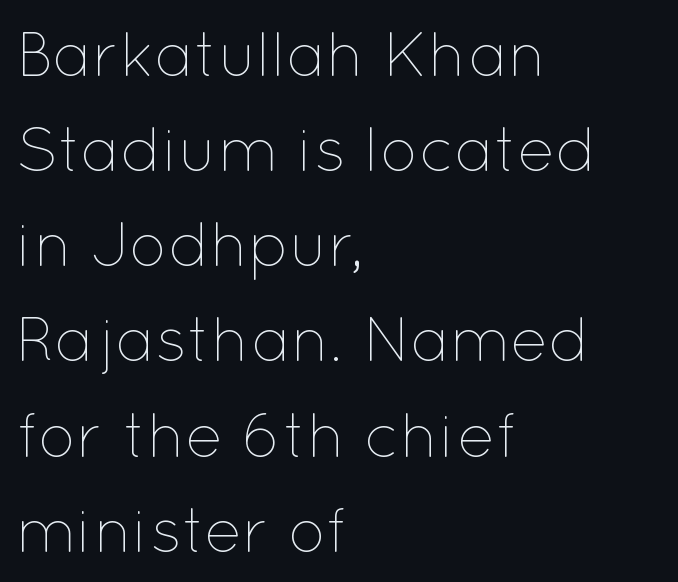
Check under the words: just untouched page. Left-aligned paragraph, ragged on the right. Here the glyphs are tracked normally, forming tight word shapes. Unlike italic type, these characters show no tilt at all.
